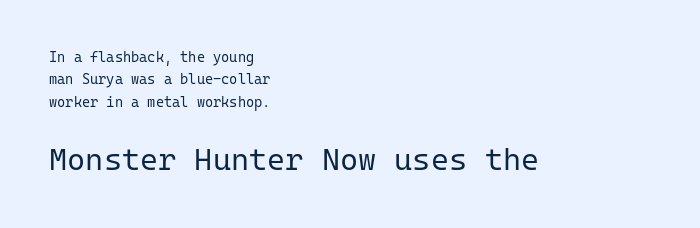
Q: Is the text bold? A: No.
Q: Is the text italic (slanted)? A: No, it is upright.
Q: Is the typeface a serif or a sans-serif typeface? A: Sans-serif.
Q: Is the text underlined? A: No.
Q: How is the paragraph aligned? A: Left-aligned.
Q: Is the spacing between letters normal or unusually wide? A: Normal.
Q: Is the spacing between lines tight, normal or loose? A: Normal.
Q: Which block of text is set in a larger size, the first (top) or the second (bottom)? A: The second (bottom) one.
Q: Width (condensed, normal, or wide)? A: Normal.
Q: Stroke contrast? A: Low.
Q: x-height? A: Medium.
Q: Monospaced? A: Yes.
